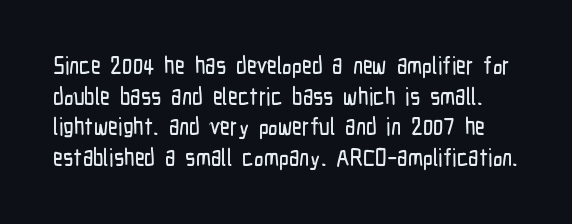
Q: Is the text italic (slanted)? A: No, it is upright.
Q: Is the text underlined? A: No.
Q: Is the spacing between letters normal or unusually wide? A: Normal.
Q: Is the spacing between lines tight, normal or loose? A: Normal.
